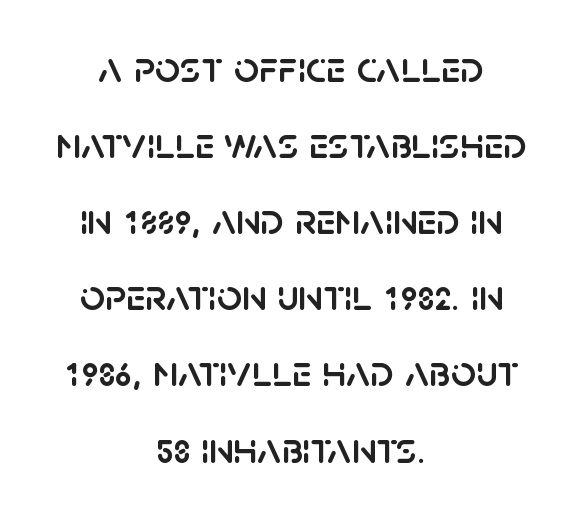
{"serif": "no", "italic": "no", "width": "normal", "stroke_contrast": "low", "x_height": "large", "monospaced": "no", "underline": "no", "align": "center", "line_spacing_ratio": 1.73, "letter_spacing": "normal", "letter_spacing_em": 0.0, "glyph_px": 44}
